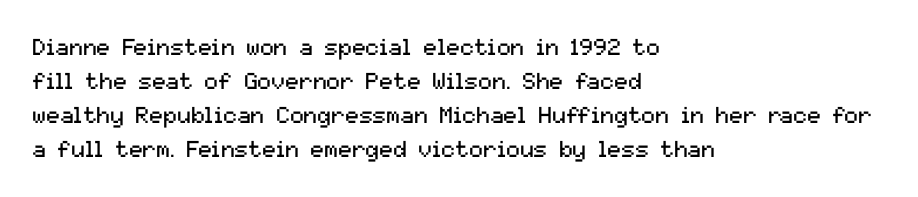
Q: Is the text bold? A: No.
Q: Is the text italic (slanted)? A: No, it is upright.
Q: Is the text underlined? A: No.
Q: How is the paragraph aligned? A: Left-aligned.
Q: Is the spacing between letters normal or unusually wide? A: Normal.
Q: Is the spacing between lines tight, normal or loose? A: Normal.
